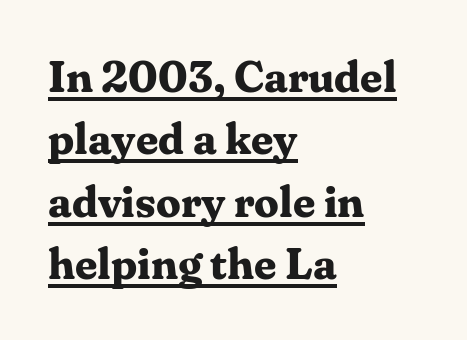
The image shows 44 px bold serif type, upright; set left-aligned, normal line spacing (1.42x), normal letter spacing, underlined; medium stroke contrast and a medium x-height.
